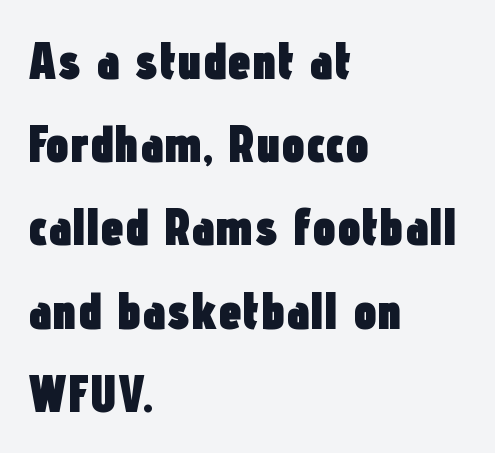
Q: Is the text bold? A: Yes.
Q: Is the text italic (slanted)? A: No, it is upright.
Q: Is the typeface a serif or a sans-serif typeface? A: Sans-serif.
Q: Is the text underlined? A: No.
Q: How is the paragraph aligned? A: Left-aligned.
Q: Is the spacing between letters normal or unusually wide? A: Normal.
Q: Is the spacing between lines tight, normal or loose? A: Normal.
Q: Width (condensed, normal, or wide)? A: Condensed.
Q: Stroke contrast? A: Low.
Q: x-height? A: Medium.
Q: Monospaced? A: No.
